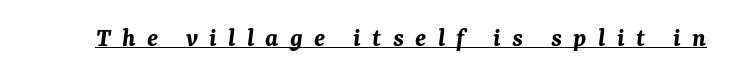
Chunky letters — that's bold for sure. A typesetter would call this heavily tracked-out type. Every word sits above its own underline. The typography opts for an oblique posture over an upright one.
